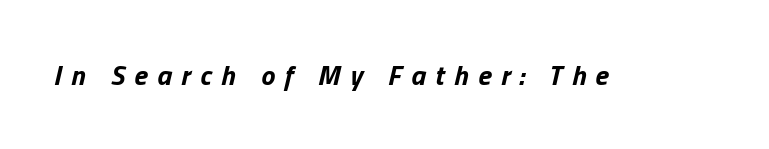
The axis of the letterforms is tilted away from vertical. The gaps between neighbouring characters are conspicuously large. Plenty of ink on the page — the face is bold. The gap between lines stays unmarked. Looks like regular typesetting: each glyph gets only the width it needs.
